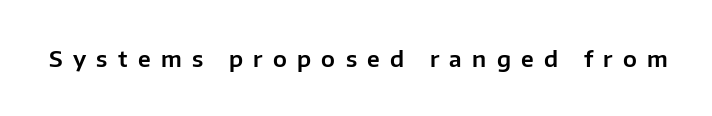
{"italic": "no", "underline": "no", "letter_spacing": "wide", "letter_spacing_em": 0.47, "glyph_px": 22}
